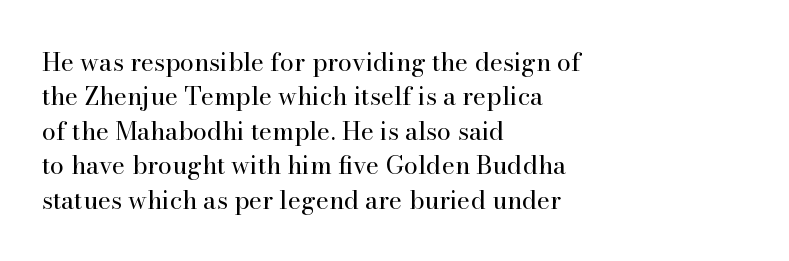
The image shows 25 px text type, upright; set left-aligned, normal line spacing (1.38x), normal letter spacing, not underlined.
